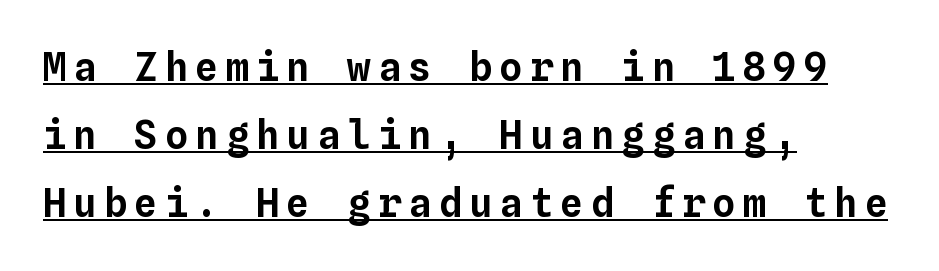
These lines are rendered in a fixed-pitch font. Looks like someone drew a line under every word here. Reading down the block, your eye returns to a fixed left position each line. The type sits square on the baseline with zero lean.
